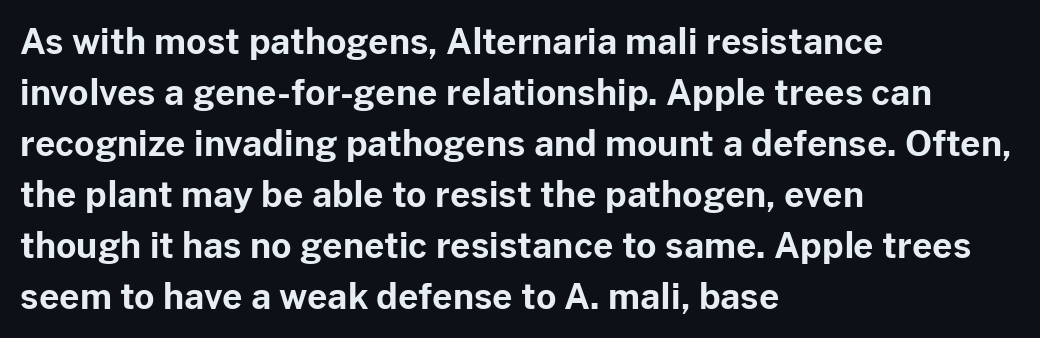
Q: Is the text bold? A: Yes.
Q: Is the text italic (slanted)? A: No, it is upright.
Q: Is the typeface a serif or a sans-serif typeface? A: Sans-serif.
Q: Is the text underlined? A: No.
Q: How is the paragraph aligned? A: Left-aligned.
Q: Is the spacing between letters normal or unusually wide? A: Normal.
Q: Is the spacing between lines tight, normal or loose? A: Normal.
Q: Width (condensed, normal, or wide)? A: Normal.
Q: Stroke contrast? A: Low.
Q: x-height? A: Medium.
Q: Monospaced? A: No.
